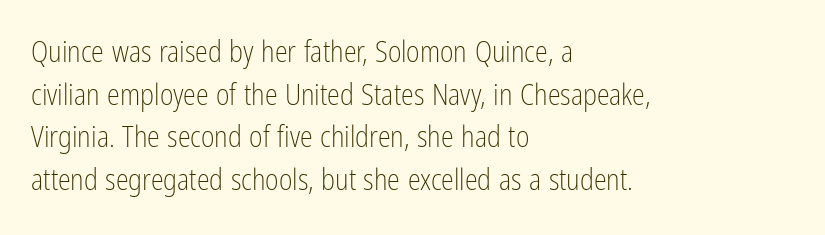
{"serif": "no", "italic": "no", "bold": "no", "weight": "light", "width": "condensed", "stroke_contrast": "low", "x_height": "medium", "monospaced": "no", "underline": "no", "align": "left", "line_spacing": "normal", "line_spacing_ratio": 1.47, "letter_spacing": "normal", "letter_spacing_em": 0.0, "glyph_px": 29}
